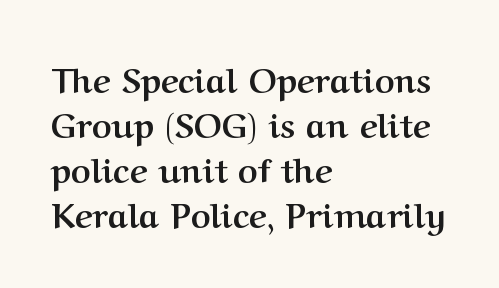
Horizontally, the lines are justified to the leading edge only. This sample has the flowing, uneven cadence of proportional lettering. A typesetter would label this face a serif. Students, this is bold: see how much ink each stroke carries. Tracking value appears to be zero — textbook default spacing.
